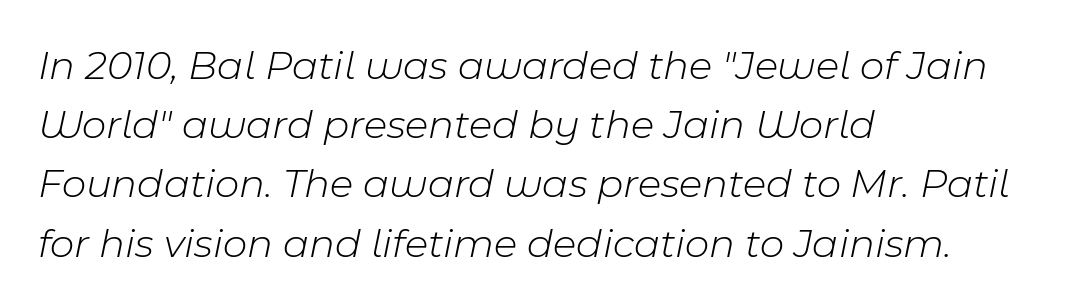
Q: Is the text bold? A: No.
Q: Is the text italic (slanted)? A: Yes, it leans right by about 11 degrees.
Q: Is the text underlined? A: No.
Q: How is the paragraph aligned? A: Left-aligned.
Q: Is the spacing between letters normal or unusually wide? A: Normal.
Q: Is the spacing between lines tight, normal or loose? A: Normal.
Q: Width (condensed, normal, or wide)? A: Normal.
Q: Stroke contrast? A: Low.
Q: x-height? A: Medium.
Q: Monospaced? A: No.
